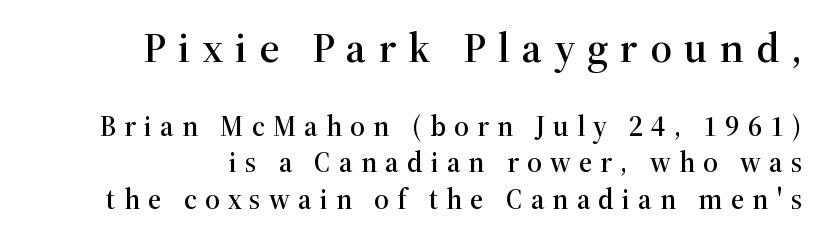
Q: Is the text italic (slanted)? A: No, it is upright.
Q: Is the typeface a serif or a sans-serif typeface? A: Serif.
Q: Is the text underlined? A: No.
Q: How is the paragraph aligned? A: Right-aligned.
Q: Is the spacing between letters normal or unusually wide? A: Unusually wide.
Q: Is the spacing between lines tight, normal or loose? A: Normal.
Q: Which block of text is set in a larger size, the first (top) or the second (bottom)? A: The first (top) one.
Q: Width (condensed, normal, or wide)? A: Normal.
Q: Stroke contrast? A: High.
Q: x-height? A: Medium.
Q: Monospaced? A: No.
